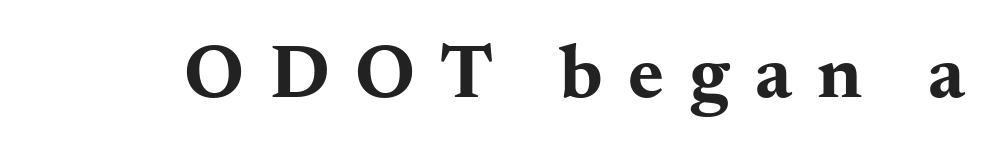
Q: Is the text bold? A: Yes.
Q: Is the text italic (slanted)? A: No, it is upright.
Q: Is the typeface a serif or a sans-serif typeface? A: Serif.
Q: Is the text underlined? A: No.
Q: Is the spacing between letters normal or unusually wide? A: Unusually wide.
Q: Width (condensed, normal, or wide)? A: Wide.
Q: Stroke contrast? A: Medium.
Q: x-height? A: Small.
Q: Monospaced? A: No.
